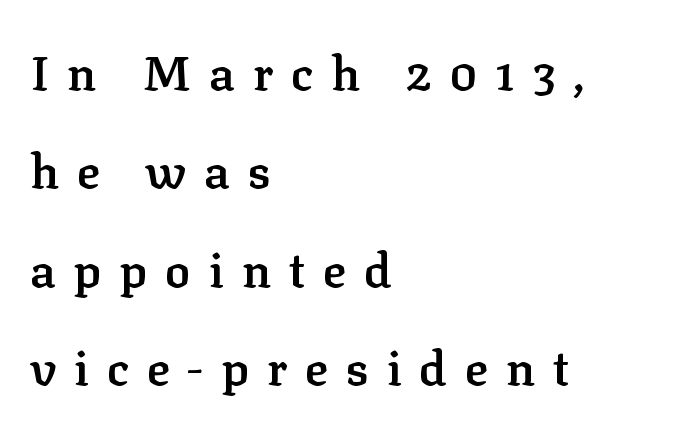
The image shows 48 px semibold serif type, upright; set left-aligned, loose line spacing (2.05x), unusually wide letter spacing (+0.37 em), not underlined; low stroke contrast and a medium x-height.
